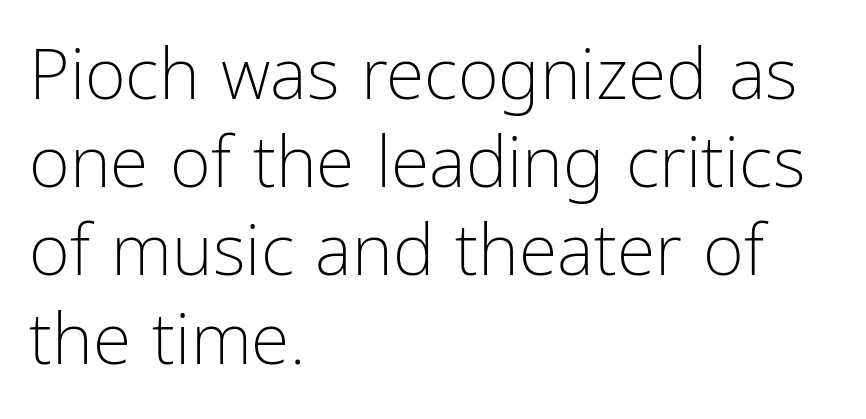
Bold? No — there's no thickening of the strokes. Horizontal bands of white between lines are of average thickness. The lines in this sample share a left origin and differ only in where they stop. The passage shown is typed in a proportional face where columns would drift. Note: no serifs on the glyphs. Letter spacing: default.
